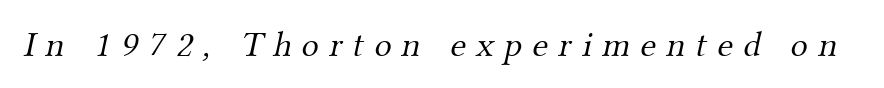
The image shows 36 px light serif type; set unusually wide letter spacing (+0.29 em), not underlined; medium stroke contrast and a small x-height.
